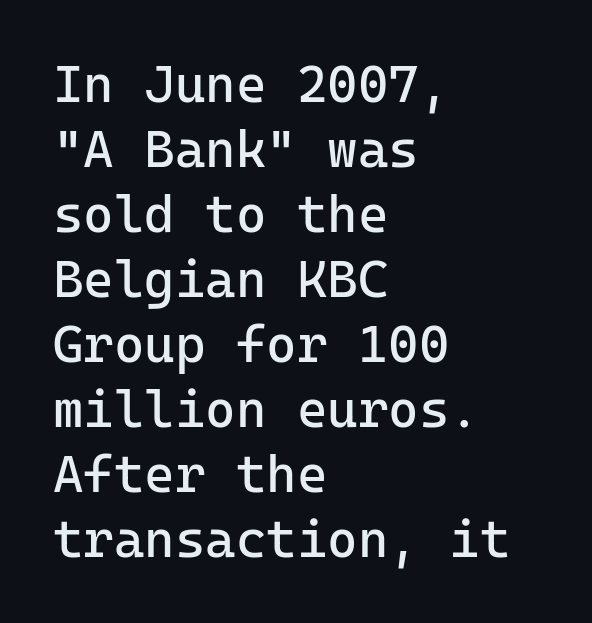
The image shows 52 px regular-weight sans-serif type, upright, monospaced; set left-aligned, normal line spacing (1.25x), normal letter spacing, not underlined; low stroke contrast and a medium x-height.
